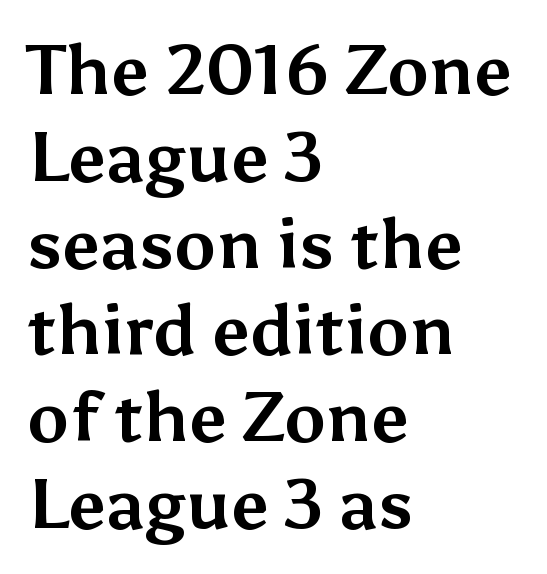
{"serif": "no", "italic": "no", "bold": "yes", "weight": "bold", "width": "normal", "stroke_contrast": "medium", "x_height": "medium", "monospaced": "no", "underline": "no", "align": "left", "line_spacing_ratio": 1.24, "letter_spacing": "normal", "letter_spacing_em": 0.0, "glyph_px": 70}
